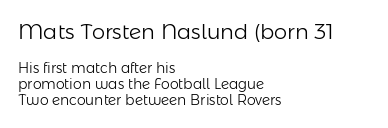
Q: Is the text bold? A: No.
Q: Is the text italic (slanted)? A: No, it is upright.
Q: Is the text underlined? A: No.
Q: How is the paragraph aligned? A: Left-aligned.
Q: Is the spacing between letters normal or unusually wide? A: Normal.
Q: Is the spacing between lines tight, normal or loose? A: Tight.
Q: Which block of text is set in a larger size, the first (top) or the second (bottom)? A: The first (top) one.
